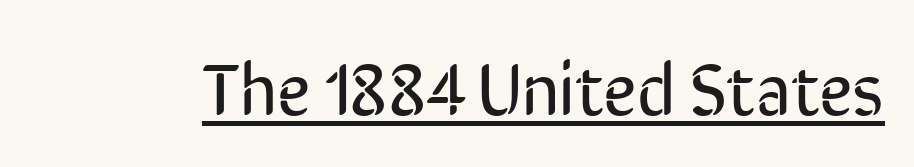
The image shows 73 px regular-weight, condensed sans-serif type, upright; set normal letter spacing, underlined; low stroke contrast and a medium x-height.
